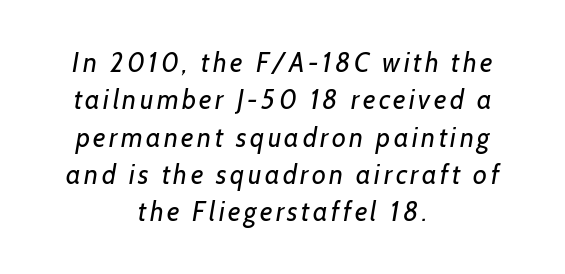
A bare baseline throughout the passage. One-word summary of the alignment: center. Ink coverage per letter is moderate at most. Leading: standard.
